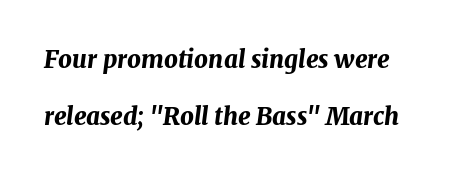
Students, observe: this is what heavily led, spacious text looks like. The axis of the letterforms is tilted away from vertical. Typesetter's note: full bold, strokes at maximum text heaviness. Here the glyphs are tracked normally, forming tight word shapes. Rule under the text: the space is simply empty.
